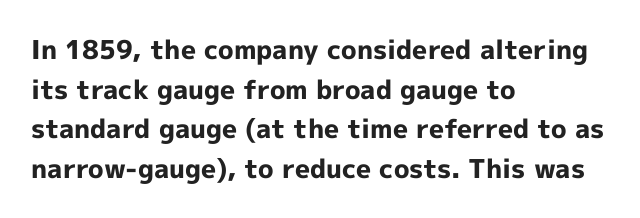
Q: Is the text bold? A: Yes.
Q: Is the text italic (slanted)? A: No, it is upright.
Q: Is the text underlined? A: No.
Q: How is the paragraph aligned? A: Left-aligned.
Q: Is the spacing between letters normal or unusually wide? A: Normal.
Q: Is the spacing between lines tight, normal or loose? A: Normal.
